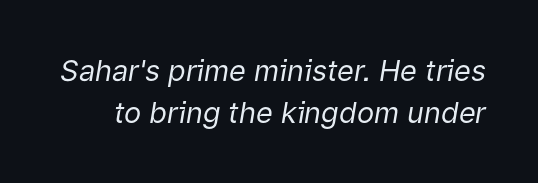
Italic? Definitely — the glyphs are oblique. Notice how descenders clear the ascenders below comfortably — that's standard leading. The string is rendered with underlining switched off. Proportional: the letters do not fall into vertical columns. The passage shown has conventional tracking throughout. Weight: in the light-to-regular range.
